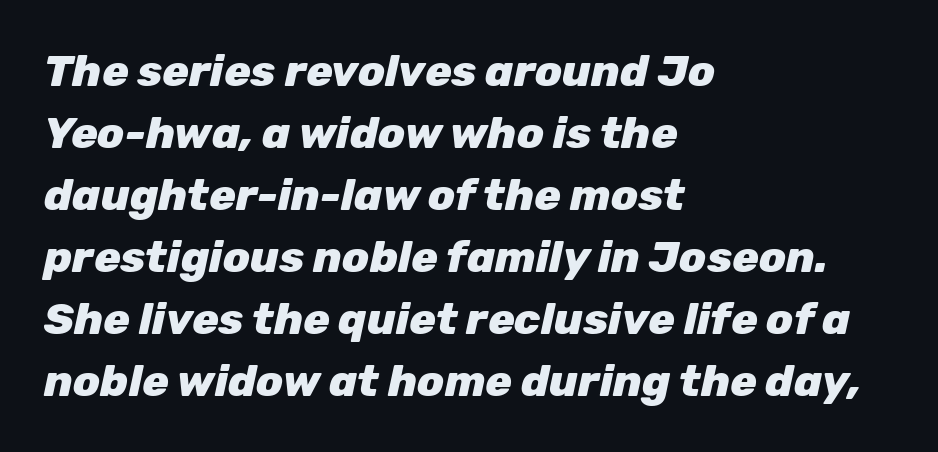
{"italic": "yes", "lean": "right", "slant_degrees": 12, "bold": "yes", "weight": "heavy", "width": "normal", "stroke_contrast": "low", "x_height": "medium", "monospaced": "no", "underline": "no", "align": "left", "line_spacing": "normal", "line_spacing_ratio": 1.41, "letter_spacing": "normal", "letter_spacing_em": 0.0, "glyph_px": 44}
